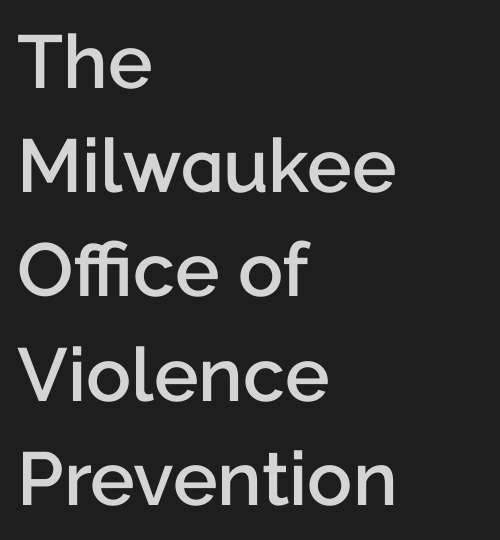
Q: Is the text bold? A: Semi-bold.
Q: Is the text italic (slanted)? A: No, it is upright.
Q: Is the typeface a serif or a sans-serif typeface? A: Sans-serif.
Q: Is the text underlined? A: No.
Q: How is the paragraph aligned? A: Left-aligned.
Q: Is the spacing between letters normal or unusually wide? A: Normal.
Q: Is the spacing between lines tight, normal or loose? A: Normal.
Q: Width (condensed, normal, or wide)? A: Normal.
Q: Stroke contrast? A: Low.
Q: x-height? A: Medium.
Q: Monospaced? A: No.
